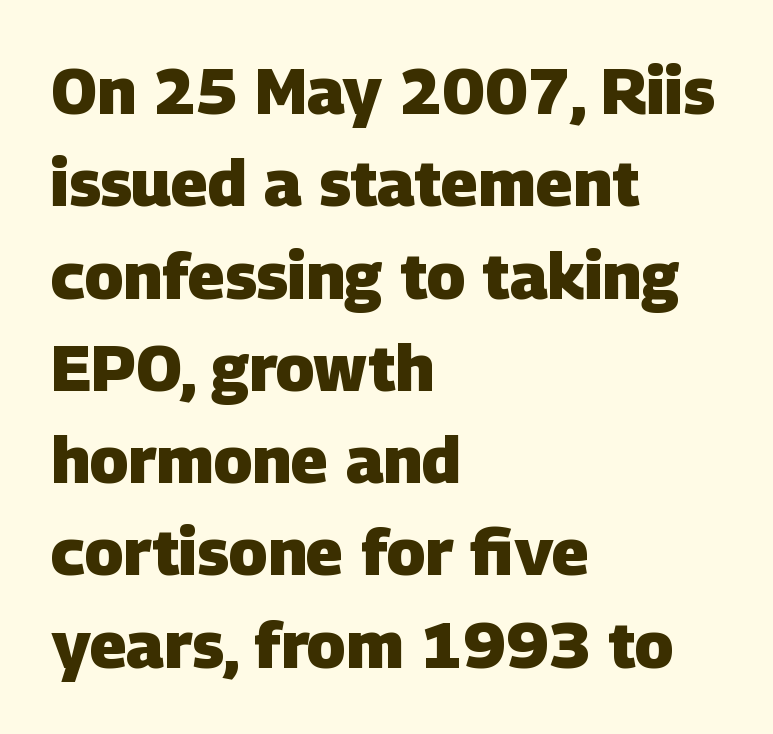
Q: Is the text bold? A: Yes.
Q: Is the typeface a serif or a sans-serif typeface? A: Sans-serif.
Q: Is the text underlined? A: No.
Q: How is the paragraph aligned? A: Left-aligned.
Q: Is the spacing between letters normal or unusually wide? A: Normal.
Q: Is the spacing between lines tight, normal or loose? A: Normal.
Q: Width (condensed, normal, or wide)? A: Normal.
Q: Stroke contrast? A: Low.
Q: x-height? A: Large.
Q: Monospaced? A: No.
